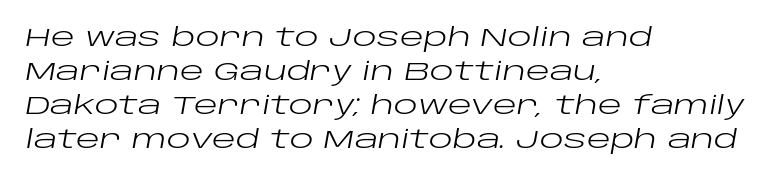
This block has exactly the height ordinary leading produces. Emphasis-style slanted type is in use. Each row of text sits above clean, open space. Bold? No — there's no thickening of the strokes. Is the letter spacing exaggerated? No — it looks like the ordinary default. A classic flush-left, rag-right setting is used for this passage.
